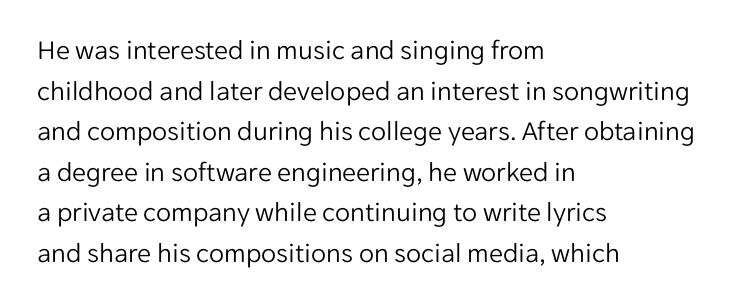
Q: Is the text bold? A: No.
Q: Is the text italic (slanted)? A: No, it is upright.
Q: Is the typeface a serif or a sans-serif typeface? A: Sans-serif.
Q: Is the text underlined? A: No.
Q: How is the paragraph aligned? A: Left-aligned.
Q: Is the spacing between letters normal or unusually wide? A: Normal.
Q: Is the spacing between lines tight, normal or loose? A: Normal.
Q: Width (condensed, normal, or wide)? A: Normal.
Q: Stroke contrast? A: Low.
Q: x-height? A: Medium.
Q: Monospaced? A: No.
